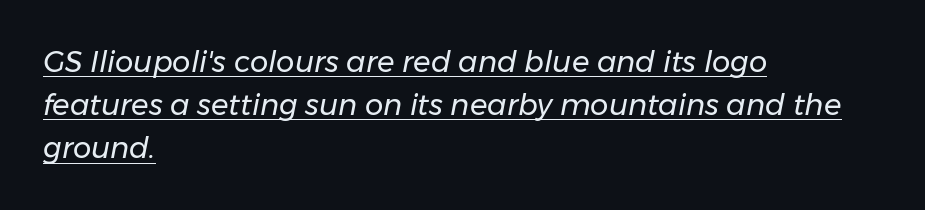
Q: Is the text bold? A: No.
Q: Is the text italic (slanted)? A: Yes, it leans right by about 11 degrees.
Q: Is the text underlined? A: Yes.
Q: How is the paragraph aligned? A: Left-aligned.
Q: Is the spacing between letters normal or unusually wide? A: Normal.
Q: Is the spacing between lines tight, normal or loose? A: Normal.
Q: Width (condensed, normal, or wide)? A: Normal.
Q: Stroke contrast? A: Low.
Q: x-height? A: Medium.
Q: Monospaced? A: No.
